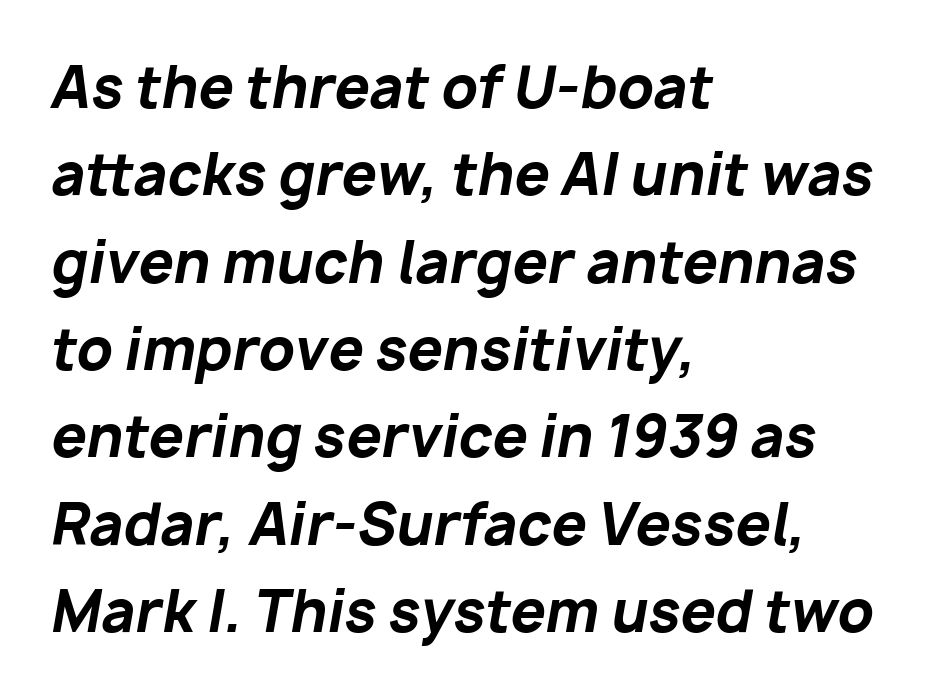
The image shows 56 px bold type, italic (leaning right); set left-aligned, normal line spacing (1.56x), normal letter spacing, not underlined; low stroke contrast and a medium x-height.
